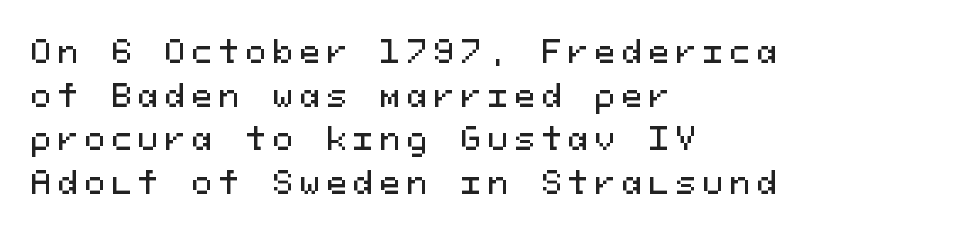
The image shows 31 px sans-serif type, upright, monospaced; set left-aligned, normal line spacing (1.41x), unusually wide letter spacing (+0.2 em), not underlined; medium stroke contrast and a medium x-height.
